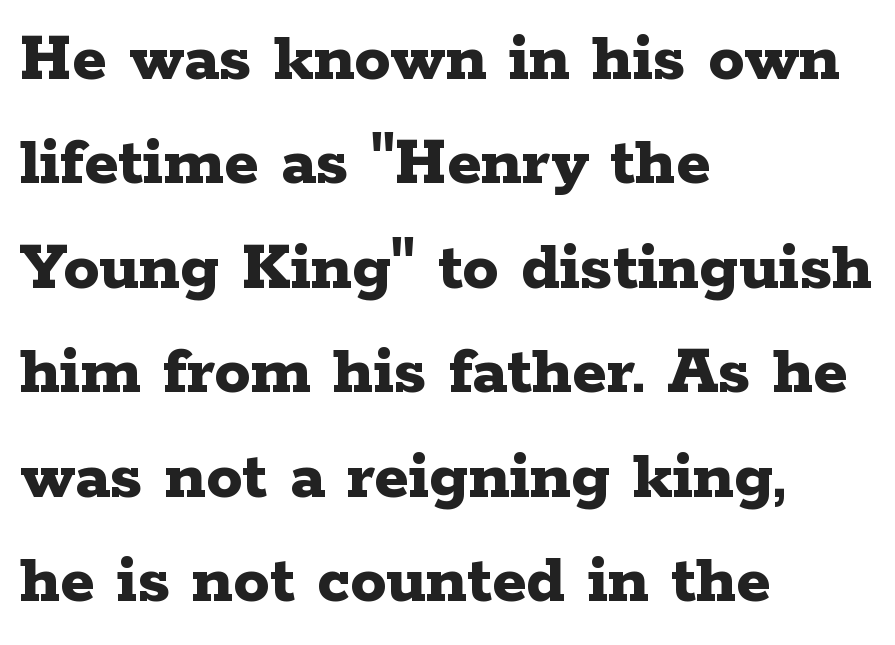
The image shows 72 px bold, wide serif type, upright; set left-aligned, normal line spacing (1.45x), normal letter spacing, not underlined; low stroke contrast and a medium x-height.
